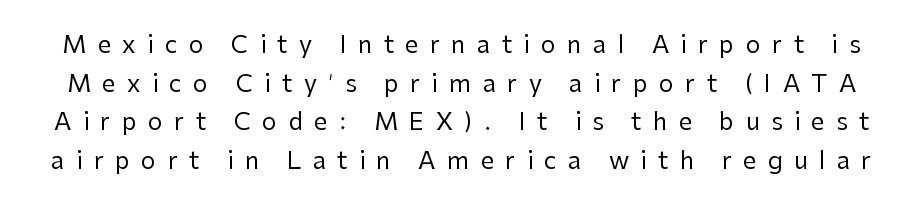
The image shows 24 px text type, upright; set normal line spacing (1.61x), unusually wide letter spacing (+0.47 em), not underlined.
